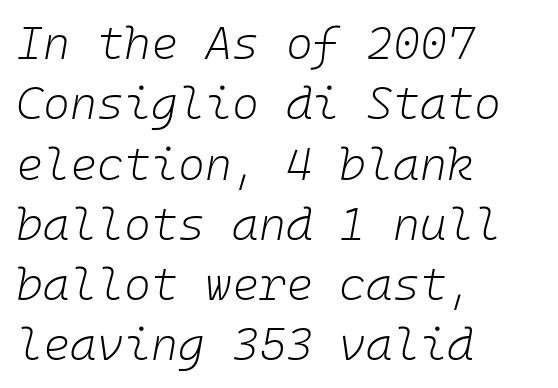
Q: Is the text bold? A: No.
Q: Is the text italic (slanted)? A: Yes, it leans right by about 10 degrees.
Q: Is the text underlined? A: No.
Q: How is the paragraph aligned? A: Left-aligned.
Q: Is the spacing between letters normal or unusually wide? A: Normal.
Q: Is the spacing between lines tight, normal or loose? A: Normal.
Q: Width (condensed, normal, or wide)? A: Normal.
Q: Stroke contrast? A: Low.
Q: x-height? A: Medium.
Q: Monospaced? A: Yes.
